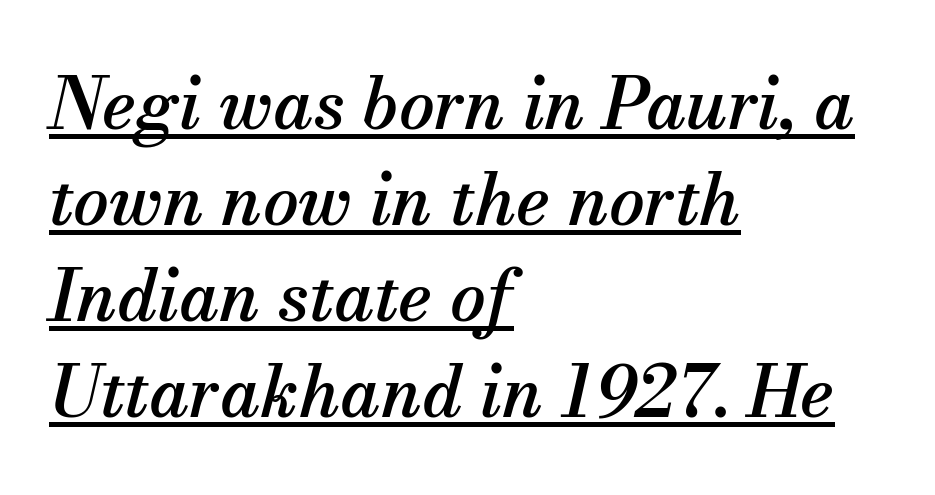
The image shows 71 px serif type, italic (leaning right); set left-aligned, normal line spacing (1.35x), normal letter spacing, underlined; medium stroke contrast and a small x-height.
